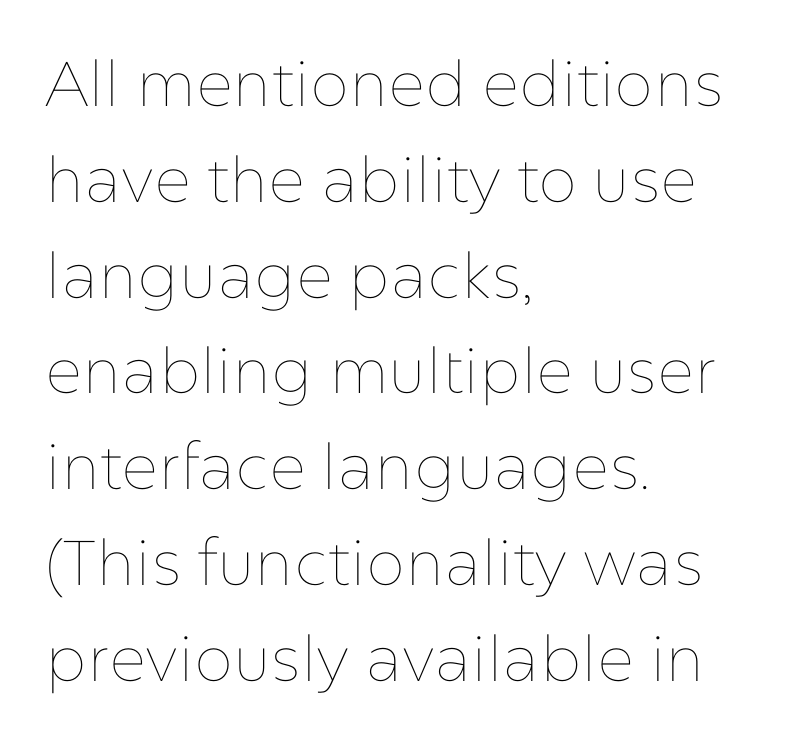
The image shows 63 px thin type, upright; set left-aligned, normal line spacing (1.52x), normal letter spacing, not underlined; low stroke contrast and a medium x-height.
